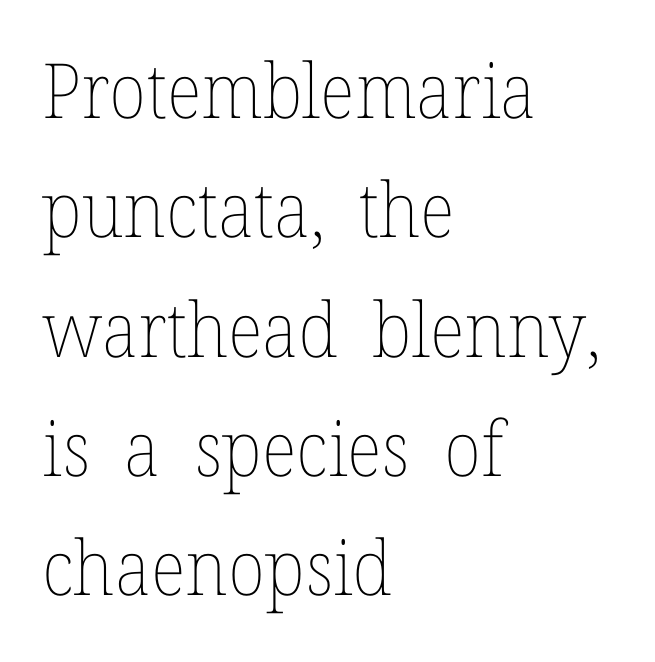
The image shows 76 px thin type, upright; set left-aligned, normal line spacing (1.57x), normal letter spacing, not underlined; low stroke contrast and a medium x-height.
